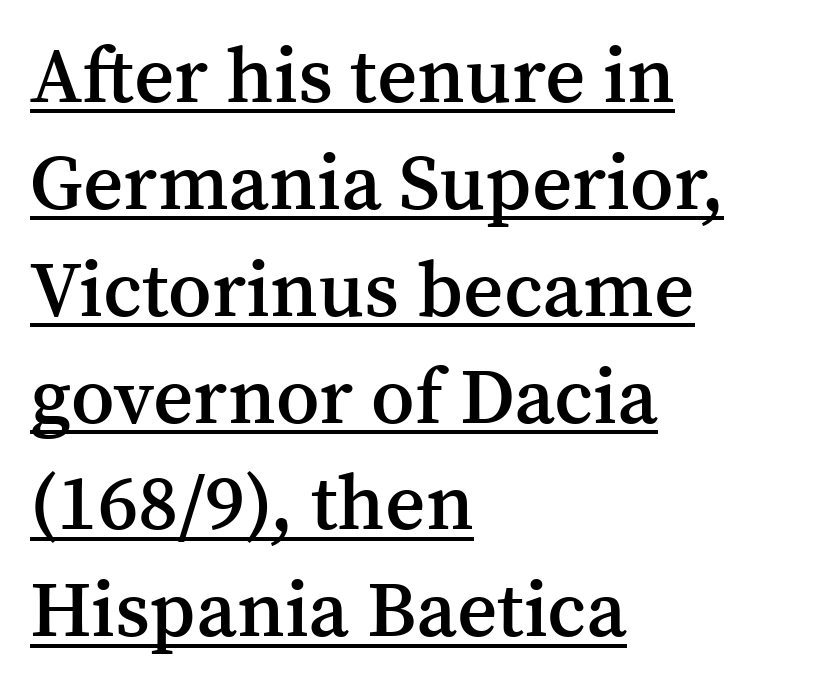
Honestly, the underline is the first thing you notice here. Line beginnings align vertically; line endings do not. Nobody touched the tracking dial on this one. Interline gaps are of average width in this sample.
